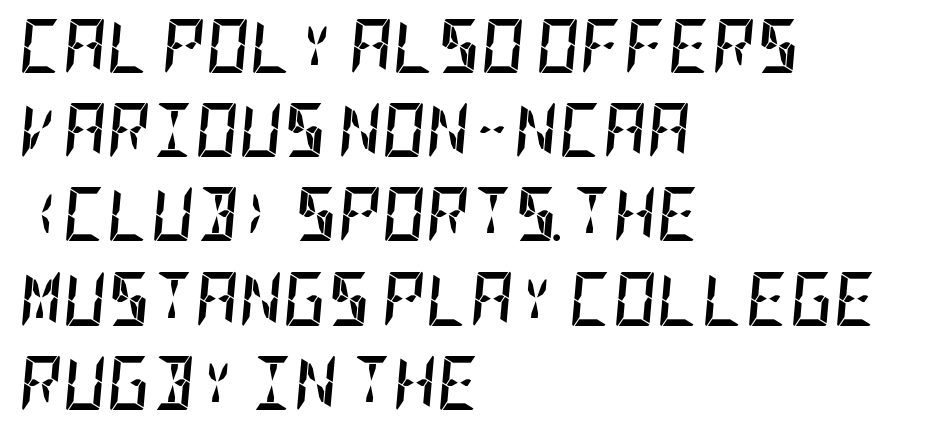
Q: Is the text bold? A: Yes.
Q: Is the text italic (slanted)? A: Yes, it leans right by about 5 degrees.
Q: Is the text underlined? A: No.
Q: How is the paragraph aligned? A: Left-aligned.
Q: Is the spacing between letters normal or unusually wide? A: Normal.
Q: Is the spacing between lines tight, normal or loose? A: Normal.
Q: Width (condensed, normal, or wide)? A: Condensed.
Q: Stroke contrast? A: Low.
Q: x-height? A: Large.
